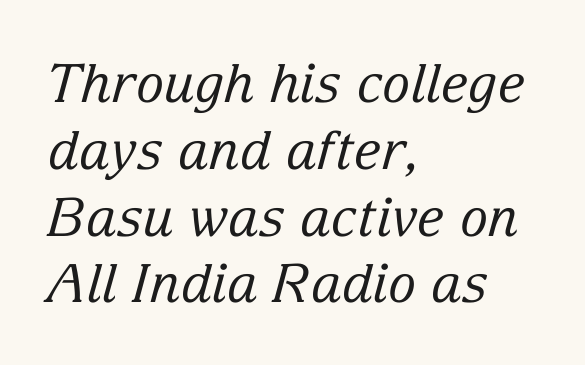
Q: Is the text bold? A: No.
Q: Is the text italic (slanted)? A: Yes, it leans right by about 15 degrees.
Q: Is the typeface a serif or a sans-serif typeface? A: Serif.
Q: Is the text underlined? A: No.
Q: How is the paragraph aligned? A: Left-aligned.
Q: Is the spacing between letters normal or unusually wide? A: Normal.
Q: Is the spacing between lines tight, normal or loose? A: Normal.
Q: Width (condensed, normal, or wide)? A: Normal.
Q: Stroke contrast? A: Low.
Q: x-height? A: Medium.
Q: Monospaced? A: No.
